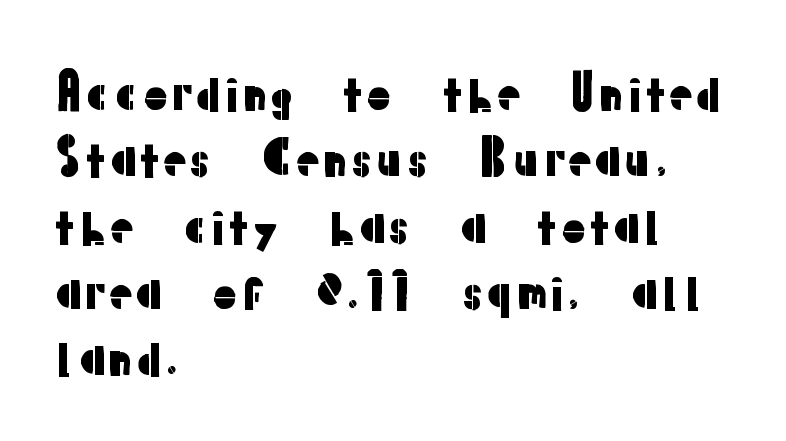
Q: Is the text italic (slanted)? A: No, it is upright.
Q: Is the typeface a serif or a sans-serif typeface? A: Sans-serif.
Q: Is the text underlined? A: No.
Q: How is the paragraph aligned? A: Left-aligned.
Q: Is the spacing between letters normal or unusually wide? A: Normal.
Q: Is the spacing between lines tight, normal or loose? A: Normal.
Q: Width (condensed, normal, or wide)? A: Normal.
Q: Stroke contrast? A: Low.
Q: x-height? A: Medium.
Q: Monospaced? A: No.
